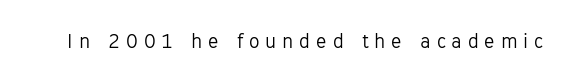
Q: Is the text bold? A: No.
Q: Is the text italic (slanted)? A: No, it is upright.
Q: Is the text underlined? A: No.
Q: Is the spacing between letters normal or unusually wide? A: Unusually wide.
